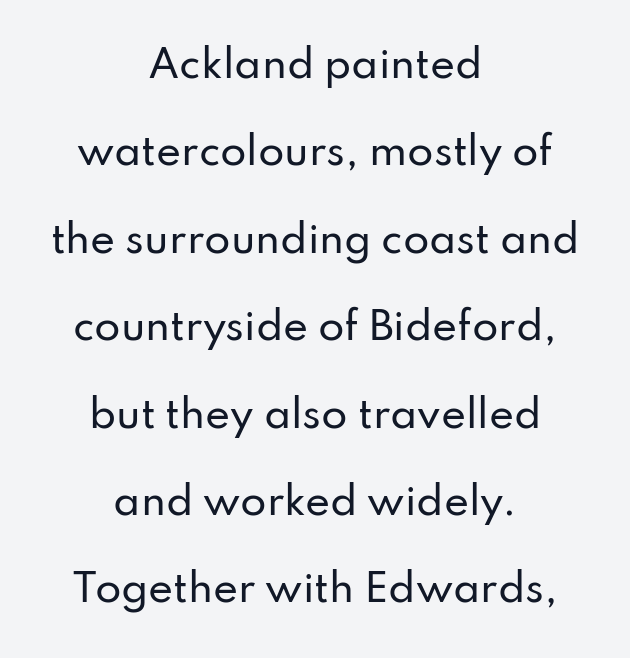
The image shows 38 px sans-serif type, upright; set centered, loose line spacing (2.3x), normal letter spacing, not underlined; low stroke contrast and a small x-height.
